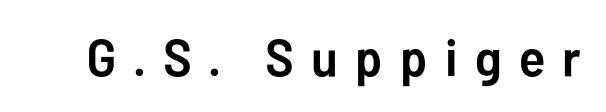
What stands out about the letter spacing? Its width — letters are far apart. In terms of letterform style, serifs are entirely absent. Is the type bold? Yes — the strokes are clearly thick and heavy. Is there any slant? The stems are plumb. Glance below the letters and you will spot only blank space.
